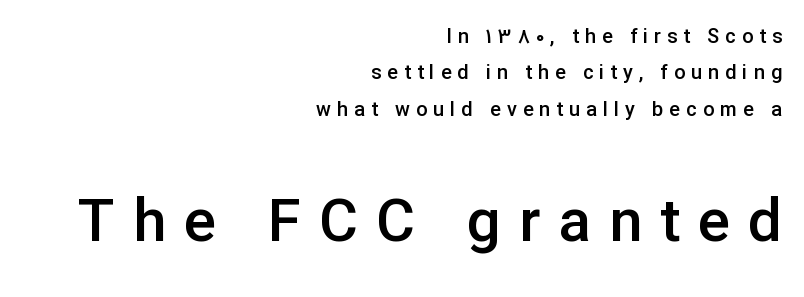
{"serif": "no", "italic": "no", "bold": "semi", "weight": "semibold", "width": "normal", "stroke_contrast": "low", "x_height": "medium", "monospaced": "no", "underline": "no", "align": "right", "line_spacing_ratio": 1.82, "letter_spacing": "wide", "letter_spacing_em": 0.3, "larger_block": "second", "size_ratio": 3.0, "glyph_px": 60}
